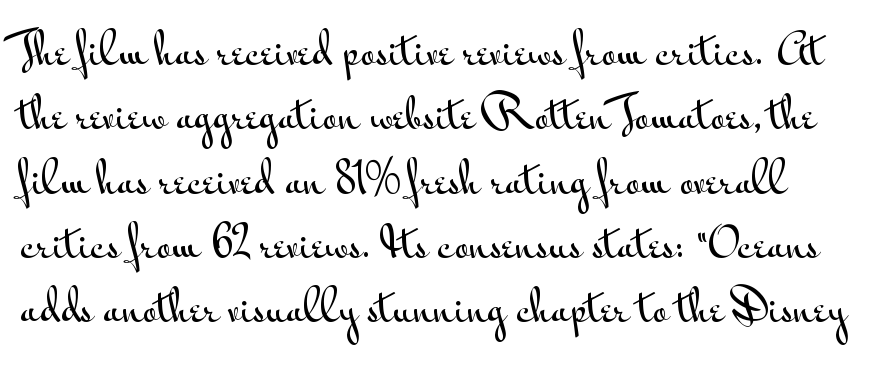
Character widths vary here, with narrow letters taking less room than wide ones. The words here are not underlined. Note: no serifs on the glyphs.
